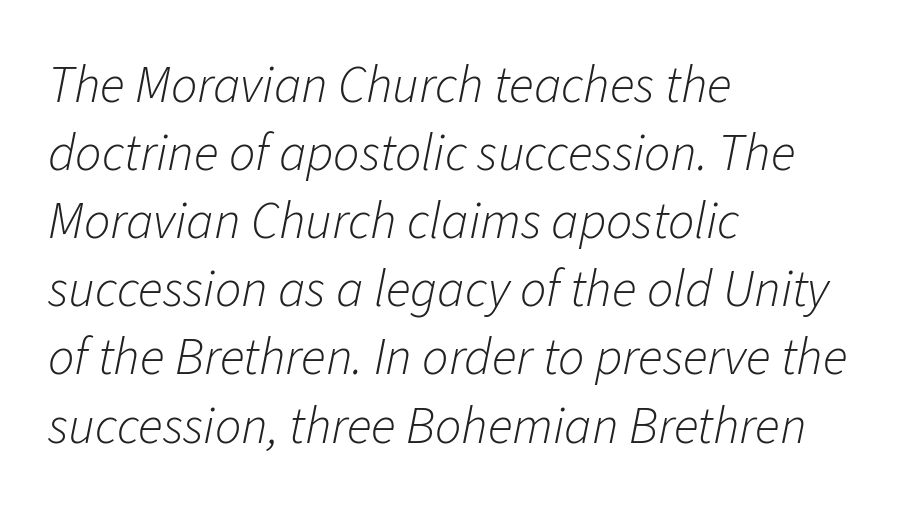
Q: Is the text bold? A: No.
Q: Is the text italic (slanted)? A: Yes, it leans right by about 11 degrees.
Q: Is the text underlined? A: No.
Q: How is the paragraph aligned? A: Left-aligned.
Q: Is the spacing between letters normal or unusually wide? A: Normal.
Q: Is the spacing between lines tight, normal or loose? A: Normal.
Q: Width (condensed, normal, or wide)? A: Normal.
Q: Stroke contrast? A: Low.
Q: x-height? A: Medium.
Q: Monospaced? A: No.
